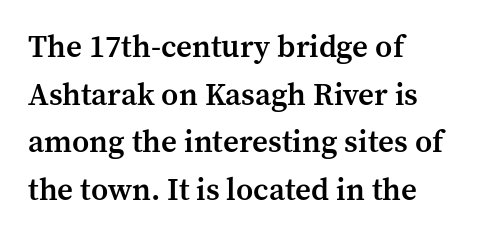
The image shows 31 px semibold serif type, upright; set left-aligned, normal line spacing (1.54x), normal letter spacing, not underlined; medium stroke contrast and a medium x-height.
